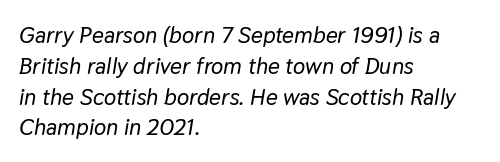
The image shows 23 px text type, italic (leaning right); set left-aligned, normal line spacing (1.34x), normal letter spacing, not underlined.
